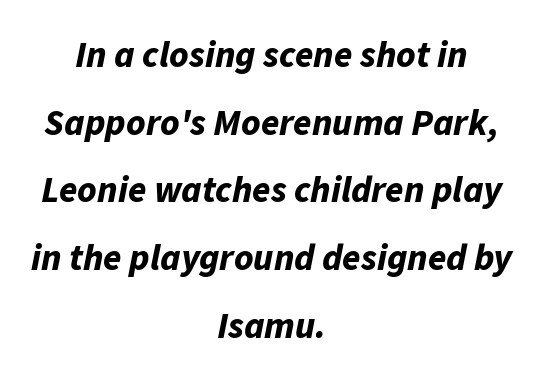
{"italic": "yes", "lean": "right", "slant_degrees": 11, "bold": "yes", "weight": "bold", "width": "normal", "stroke_contrast": "low", "x_height": "medium", "monospaced": "no", "underline": "no", "align": "center", "line_spacing_ratio": 1.83, "letter_spacing": "normal", "letter_spacing_em": 0.0, "glyph_px": 37}
